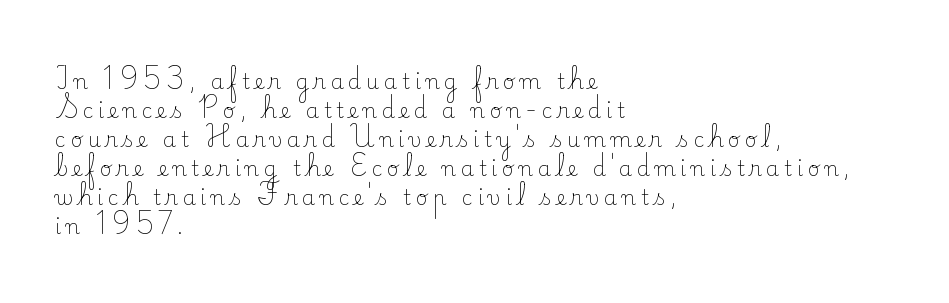
{"italic": "no", "bold": "no", "underline": "no", "align": "left", "line_spacing": "normal", "line_spacing_ratio": 1.38, "letter_spacing": "wide", "letter_spacing_em": 0.22, "glyph_px": 21}
